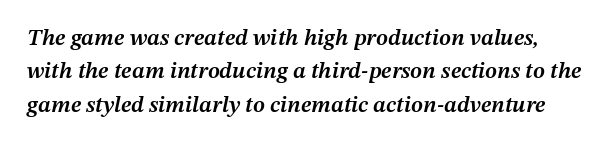
{"italic": "yes", "lean": "right", "slant_degrees": 12, "bold": "semi", "underline": "no", "line_spacing": "normal", "line_spacing_ratio": 1.45, "letter_spacing": "normal", "letter_spacing_em": 0.0, "glyph_px": 23}
